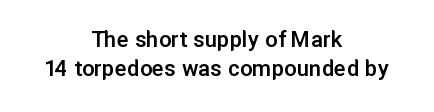
Q: Is the text bold? A: Semi-bold.
Q: Is the text italic (slanted)? A: No, it is upright.
Q: Is the text underlined? A: No.
Q: How is the paragraph aligned? A: Centered.
Q: Is the spacing between letters normal or unusually wide? A: Normal.
Q: Is the spacing between lines tight, normal or loose? A: Tight.
